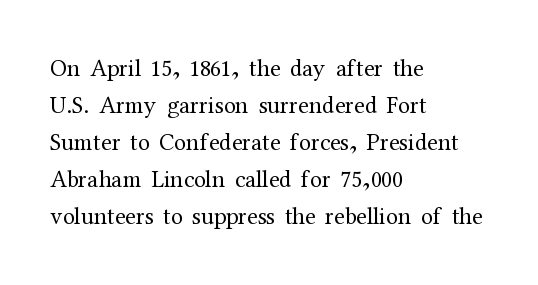
{"italic": "no", "bold": "no", "underline": "no", "align": "left", "line_spacing": "normal", "line_spacing_ratio": 1.54, "letter_spacing": "normal", "letter_spacing_em": 0.0, "glyph_px": 24}
